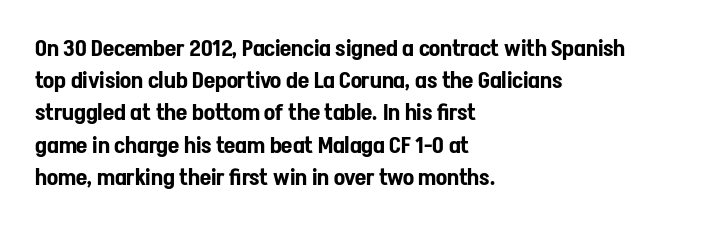
The image shows 23 px text type, upright; set left-aligned, normal line spacing (1.4x), normal letter spacing, not underlined.
